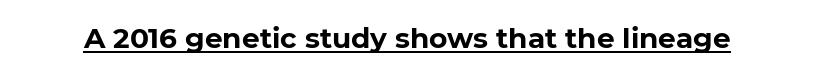
The image shows 28 px bold sans-serif type, upright; set normal letter spacing, underlined; low stroke contrast and a medium x-height.
